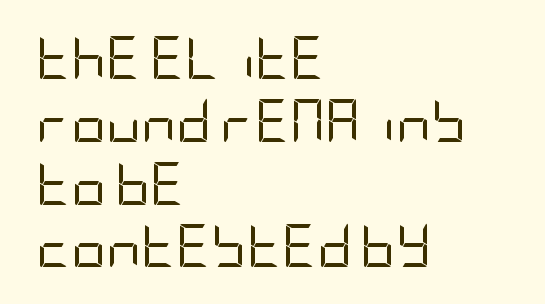
The image shows 43 px regular-weight, condensed sans-serif type, upright; set left-aligned, normal line spacing (1.46x), normal letter spacing, not underlined; low stroke contrast and a large x-height.
